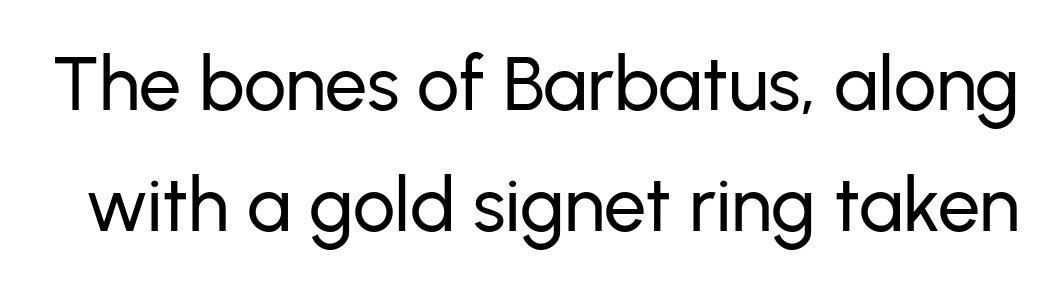
The image shows 75 px sans-serif type, upright; set normal line spacing (1.61x), normal letter spacing, not underlined; low stroke contrast and a medium x-height.
